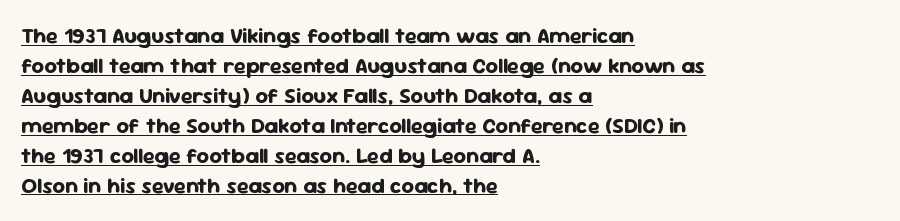
The image shows 22 px bold type, upright; set left-aligned, normal line spacing (1.36x), normal letter spacing, underlined.
